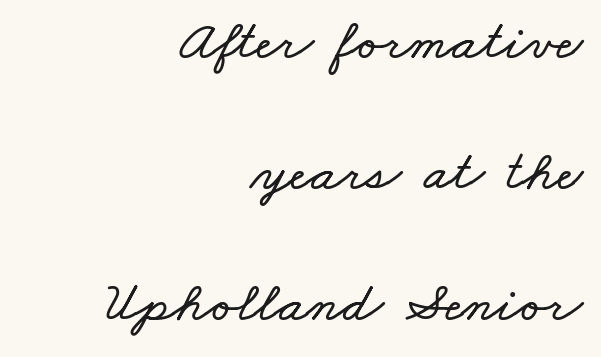
These lines are set flush right with a ragged left edge. The horizontal fit of the characters is conventional and even. You could not count columns in this text — the font is proportionally spaced. Each row of text sits above clean, open space. Widely set lines give the paragraph a tall, airy silhouette.
